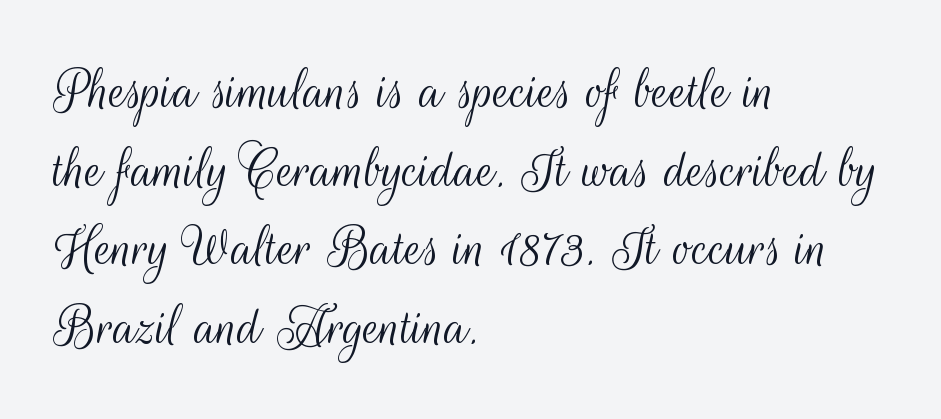
Descenders hang freely into open space. The letters advance in unequal steps, a hallmark of proportional type. Casual observation: everything's shoved over to the left.
